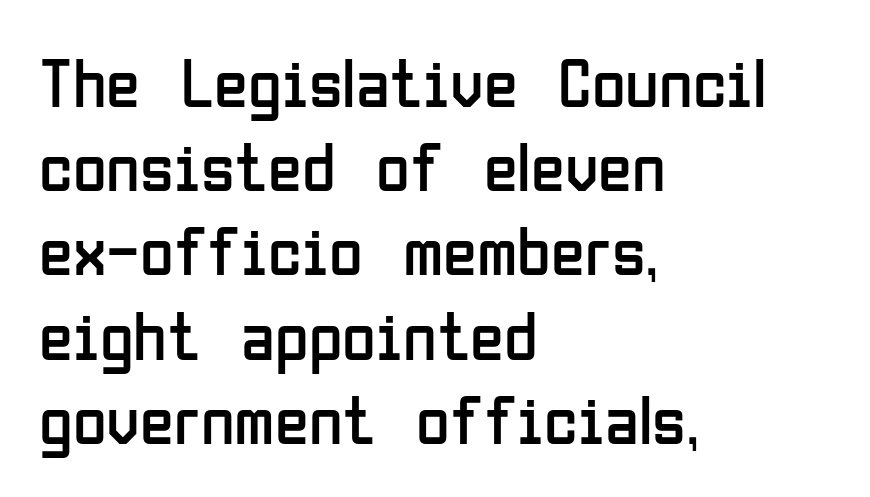
Every stem runs plumb, perpendicular to the baseline. The text block is weighted toward the left margin, trailing off unevenly rightward. Quick note: underline off. Nothing heavy about these letters — not bold at all. Serifs: no, the terminals of the letterforms are clean. Glyph-to-glyph distance matches everyday printed text.
